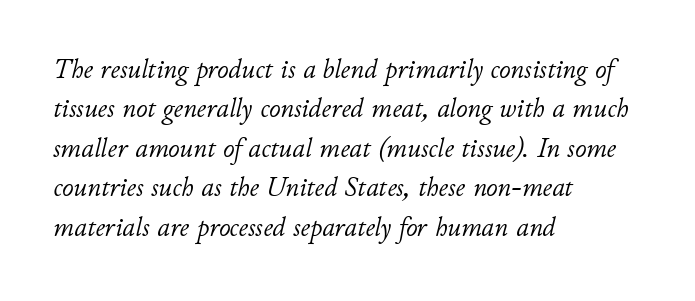
Observe the lean: these are italic letterforms. Quick note: underline off. The paragraph has a hard left edge and a soft right edge. The typesetting does not lean heavy: it is not bold.
